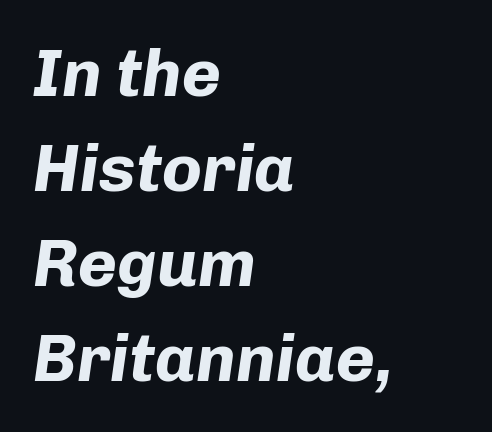
Where is the straight margin? On the left. The face used here is proportionally spaced, like ordinary book or web type. How would I describe the line gaps? Plain and ordinary. It's the slanting kind of type. The area under the type is left untouched. Thick stems and heavy bowls — unmistakably bold.
